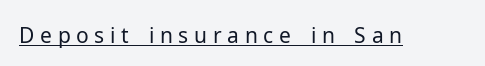
{"italic": "no", "bold": "no", "underline": "yes", "letter_spacing": "wide", "letter_spacing_em": 0.27, "glyph_px": 21}
